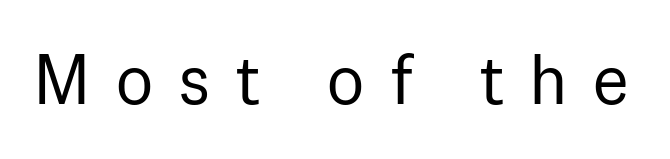
The image shows 69 px regular-weight sans-serif type, upright; set unusually wide letter spacing (+0.38 em), not underlined; low stroke contrast and a medium x-height.
